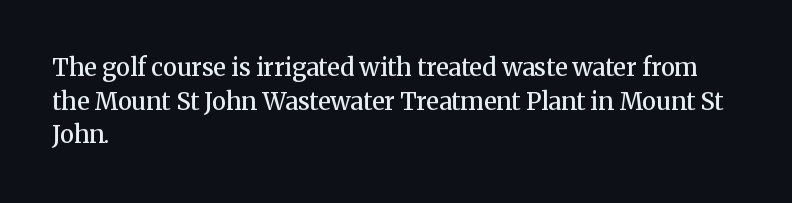
{"italic": "no", "bold": "semi", "underline": "no", "align": "left", "line_spacing": "normal", "line_spacing_ratio": 1.4, "letter_spacing": "normal", "letter_spacing_em": 0.0, "glyph_px": 24}
